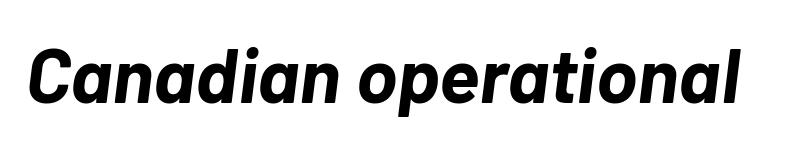
The image shows 77 px bold type, italic (leaning right); set normal letter spacing, not underlined; low stroke contrast and a medium x-height.
